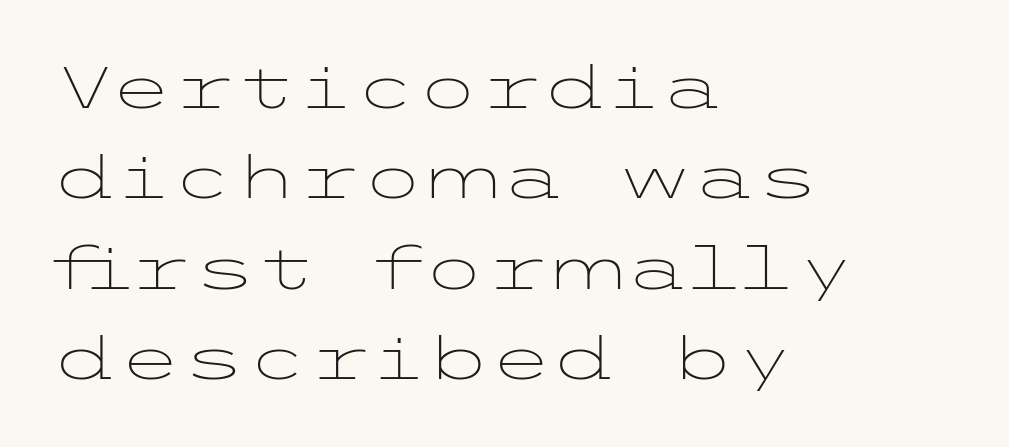
Q: Is the text bold? A: No.
Q: Is the text italic (slanted)? A: No, it is upright.
Q: Is the typeface a serif or a sans-serif typeface? A: Sans-serif.
Q: Is the text underlined? A: No.
Q: How is the paragraph aligned? A: Left-aligned.
Q: Is the spacing between letters normal or unusually wide? A: Normal.
Q: Is the spacing between lines tight, normal or loose? A: Normal.
Q: Width (condensed, normal, or wide)? A: Wide.
Q: Stroke contrast? A: Low.
Q: x-height? A: Medium.
